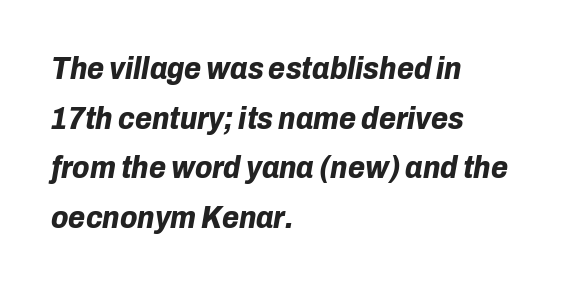
A student would call this left alignment; a typographer would say flush left, rag right. Heft: maximum for text — a bold. A typesetter would call this zero additional tracking. Honestly, the row spacing looks completely unremarkable. Do the characters align in a grid? No, the font is proportional. The specimen omits any rule beneath the text block's lines.
